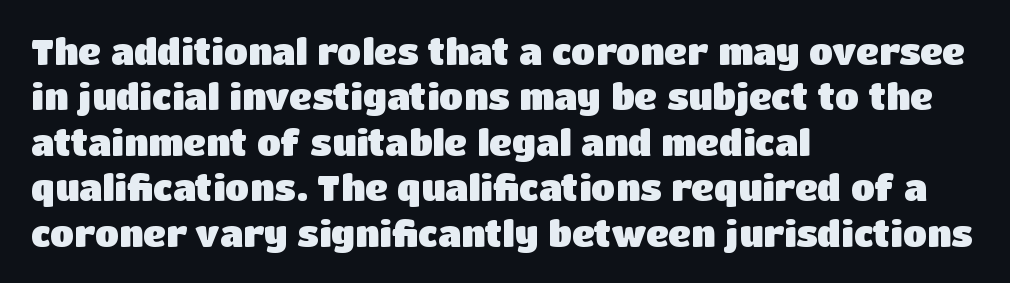
Nothing sits at the stroke ends, so this counts as sans-serif. Varying glyph widths throughout — classic text-font behaviour. A dark, heavy texture on the line: the type is bold. Glyph-to-glyph distance matches everyday printed text.
